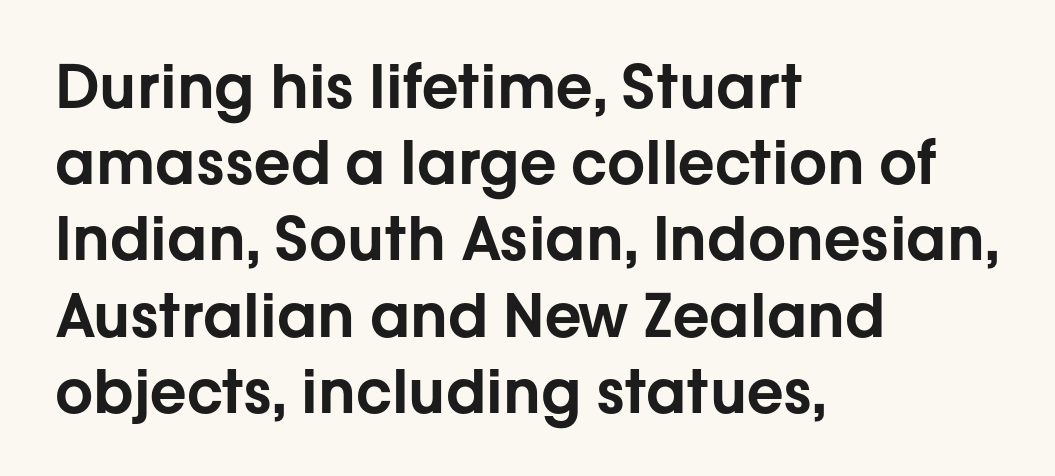
{"serif": "no", "italic": "no", "width": "normal", "stroke_contrast": "low", "x_height": "medium", "monospaced": "no", "underline": "no", "align": "left", "line_spacing": "normal", "line_spacing_ratio": 1.27, "letter_spacing": "normal", "letter_spacing_em": 0.0, "glyph_px": 60}
